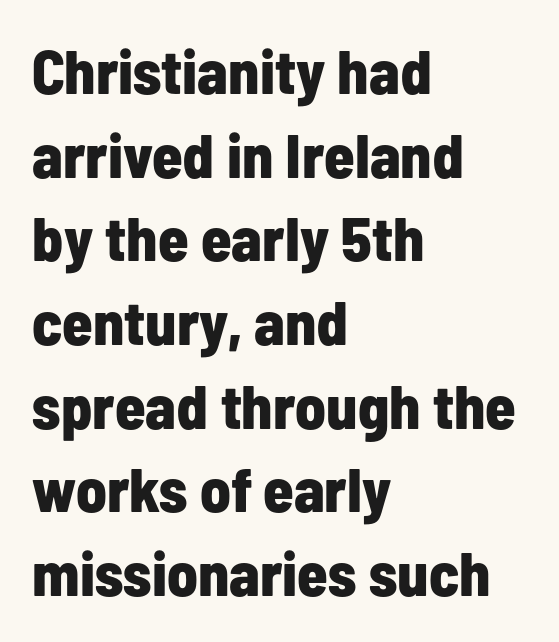
Q: Is the text bold? A: Yes.
Q: Is the text italic (slanted)? A: No, it is upright.
Q: Is the typeface a serif or a sans-serif typeface? A: Sans-serif.
Q: Is the text underlined? A: No.
Q: How is the paragraph aligned? A: Left-aligned.
Q: Is the spacing between letters normal or unusually wide? A: Normal.
Q: Is the spacing between lines tight, normal or loose? A: Normal.
Q: Width (condensed, normal, or wide)? A: Condensed.
Q: Stroke contrast? A: Low.
Q: x-height? A: Medium.
Q: Monospaced? A: No.
